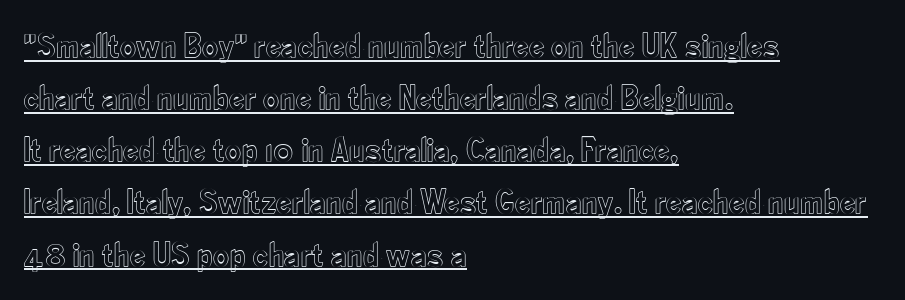
{"italic": "no", "width": "condensed", "x_height": "small", "monospaced": "no", "underline": "yes", "align": "left", "line_spacing": "normal", "line_spacing_ratio": 1.49, "letter_spacing": "normal", "letter_spacing_em": 0.0, "glyph_px": 35}
